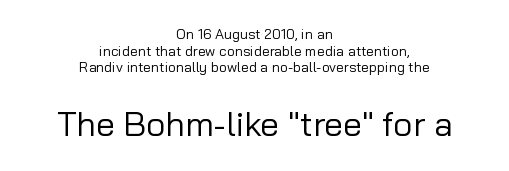
The image shows 34 px regular-weight sans-serif type, upright; set centered, line spacing 1.19x, normal letter spacing, not underlined; the second (bottom) block is 2.43x larger; low stroke contrast and a medium x-height.
